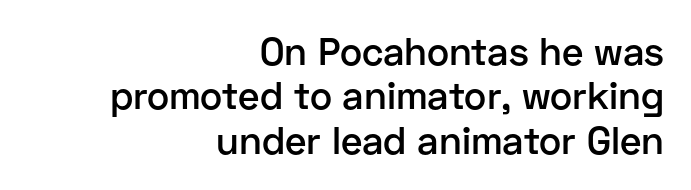
This sample uses plain, unmodified letter spacing. The specimen reads as upright at a glance. Glance below the letters and you will spot only blank space. Looks like regular typesetting: each glyph gets only the width it needs. The passage shown is semibold, sitting just below true bold. Line endings align vertically; line beginnings do not.
